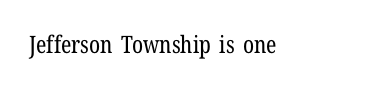
Q: Is the text bold? A: No.
Q: Is the text italic (slanted)? A: No, it is upright.
Q: Is the text underlined? A: No.
Q: Is the spacing between letters normal or unusually wide? A: Normal.
